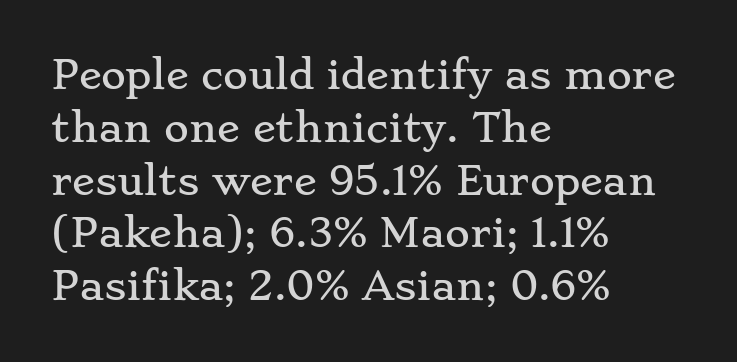
Where is the straight margin? On the left. Character widths vary here, with narrow letters taking less room than wide ones. This is the regular roman posture of the typeface. Look at the tracking — it's just the regular setting, nothing added. Check where the strokes stop: tiny serifs finish them off.
